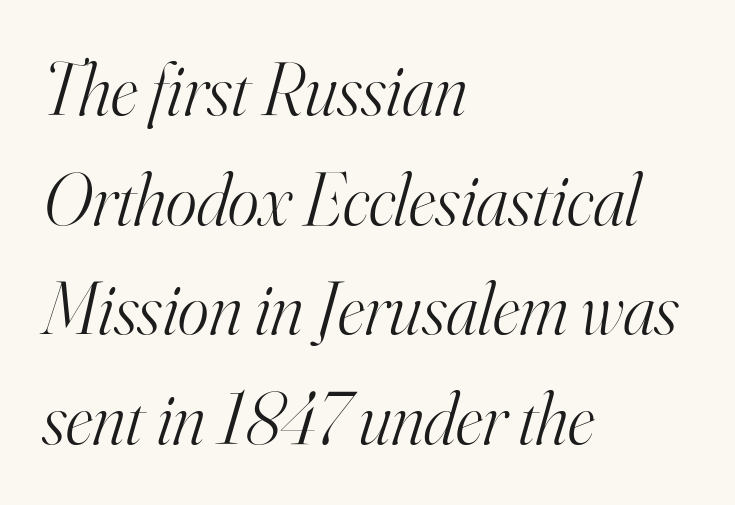
The image shows 74 px light serif type, italic (leaning right); set left-aligned, normal line spacing (1.48x), normal letter spacing, not underlined; high stroke contrast and a small x-height.
